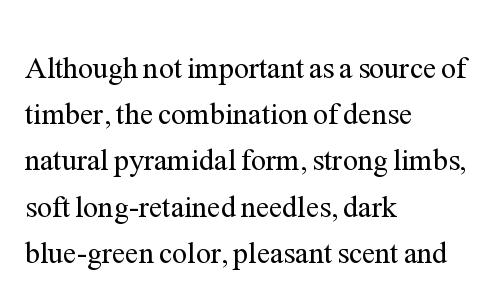
{"serif": "yes", "italic": "no", "bold": "no", "weight": "regular", "width": "normal", "stroke_contrast": "medium", "x_height": "medium", "monospaced": "no", "underline": "no", "align": "left", "line_spacing": "normal", "line_spacing_ratio": 1.54, "letter_spacing": "normal", "letter_spacing_em": 0.0, "glyph_px": 30}
